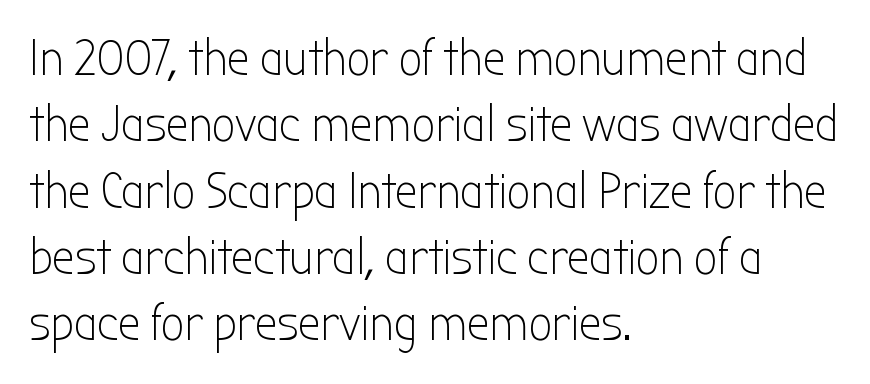
The image shows 51 px light, condensed sans-serif type, upright; set left-aligned, normal line spacing (1.3x), normal letter spacing, not underlined; low stroke contrast and a medium x-height.
